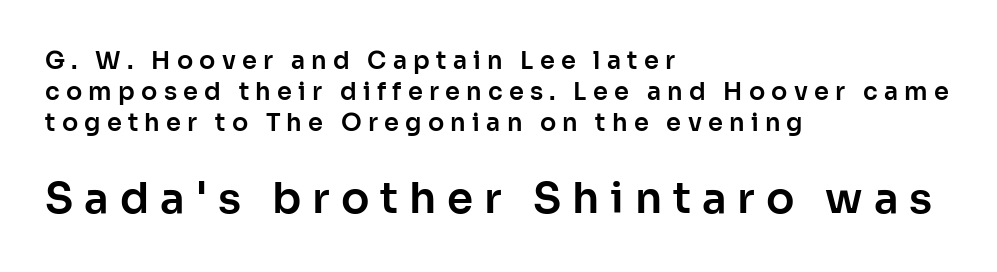
The image shows 42 px sans-serif type, upright; set left-aligned, normal line spacing (1.3x), unusually wide letter spacing (+0.26 em), not underlined; the second (bottom) block is 1.75x larger; low stroke contrast and a medium x-height.
